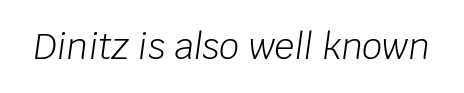
Q: Is the text bold? A: No.
Q: Is the text italic (slanted)? A: Yes, it leans right by about 8 degrees.
Q: Is the text underlined? A: No.
Q: Is the spacing between letters normal or unusually wide? A: Normal.
Q: Width (condensed, normal, or wide)? A: Normal.
Q: Stroke contrast? A: Low.
Q: x-height? A: Large.
Q: Monospaced? A: No.
